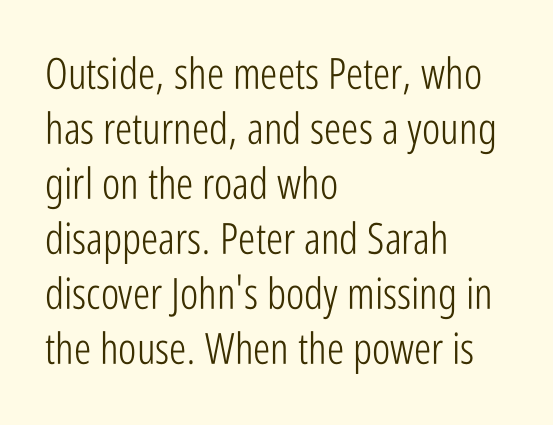
{"serif": "no", "italic": "no", "bold": "no", "weight": "light", "width": "condensed", "stroke_contrast": "low", "x_height": "medium", "monospaced": "no", "underline": "no", "align": "left", "line_spacing": "normal", "line_spacing_ratio": 1.28, "letter_spacing": "normal", "letter_spacing_em": 0.0, "glyph_px": 43}
